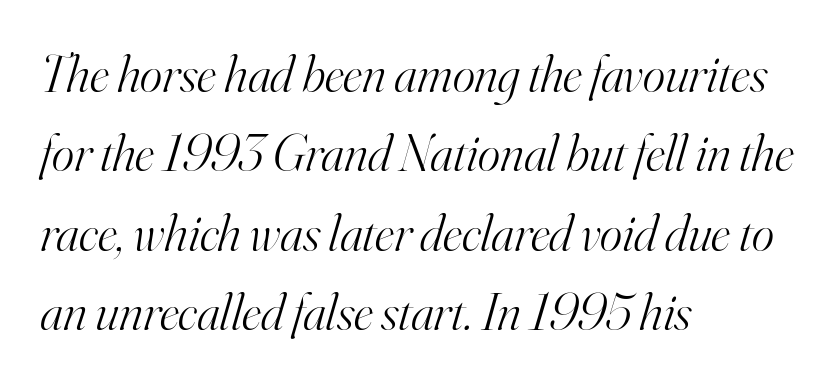
Q: Is the text bold? A: No.
Q: Is the text italic (slanted)? A: Yes, it leans right by about 16 degrees.
Q: Is the typeface a serif or a sans-serif typeface? A: Serif.
Q: Is the text underlined? A: No.
Q: How is the paragraph aligned? A: Left-aligned.
Q: Is the spacing between letters normal or unusually wide? A: Normal.
Q: Is the spacing between lines tight, normal or loose? A: Normal.
Q: Width (condensed, normal, or wide)? A: Normal.
Q: Stroke contrast? A: High.
Q: x-height? A: Small.
Q: Monospaced? A: No.
